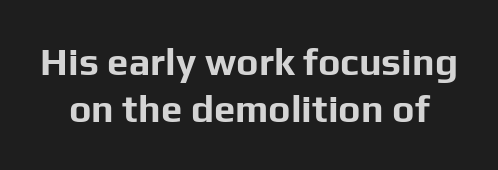
Proportional: the letters do not fall into vertical columns. Students, this is bold: see how much ink each stroke carries. In terms of posture, this sample is upright. Lines of text with bare space underneath. This sample uses a sans-serif face.
